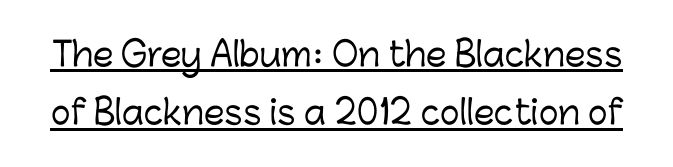
{"serif": "no", "italic": "no", "width": "normal", "stroke_contrast": "low", "x_height": "medium", "monospaced": "no", "underline": "yes", "line_spacing_ratio": 1.76, "letter_spacing": "normal", "letter_spacing_em": 0.0, "glyph_px": 33}
